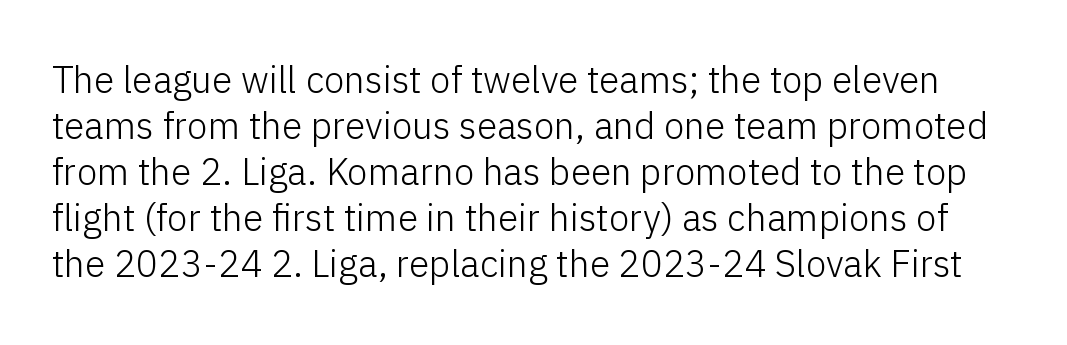
The image shows 37 px light sans-serif type, upright; set line spacing 1.24x, normal letter spacing, not underlined; low stroke contrast and a medium x-height.
